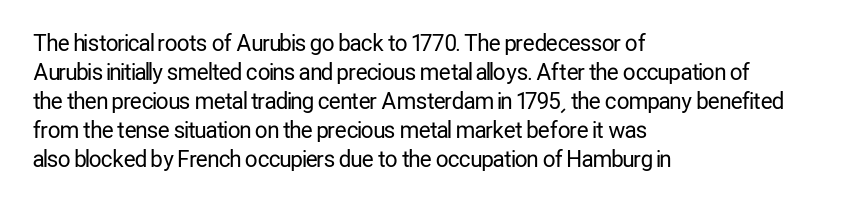
Tall strokes in this sample are plumb rather than angled. The passage shown has conventional tracking throughout. Every row of glyphs begins at an identical x-position on the left. A normal amount of white space separates one row of letters from the next. Type without underlining.
